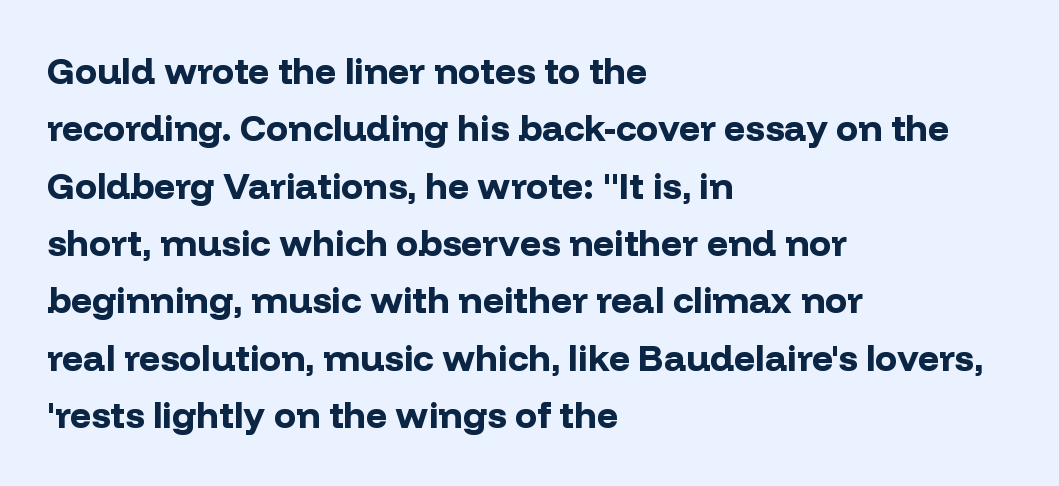
{"serif": "no", "italic": "no", "bold": "yes", "weight": "bold", "width": "normal", "stroke_contrast": "low", "x_height": "medium", "monospaced": "no", "underline": "no", "align": "left", "line_spacing": "normal", "line_spacing_ratio": 1.55, "letter_spacing": "normal", "letter_spacing_em": 0.0, "glyph_px": 37}
